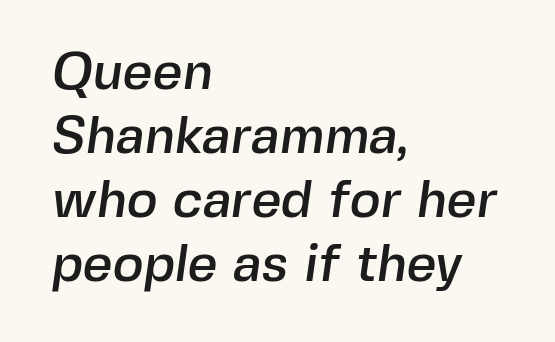
Q: Is the typeface a serif or a sans-serif typeface? A: Sans-serif.
Q: Is the text underlined? A: No.
Q: How is the paragraph aligned? A: Left-aligned.
Q: Is the spacing between letters normal or unusually wide? A: Normal.
Q: Width (condensed, normal, or wide)? A: Normal.
Q: x-height? A: Medium.
Q: Monospaced? A: No.
